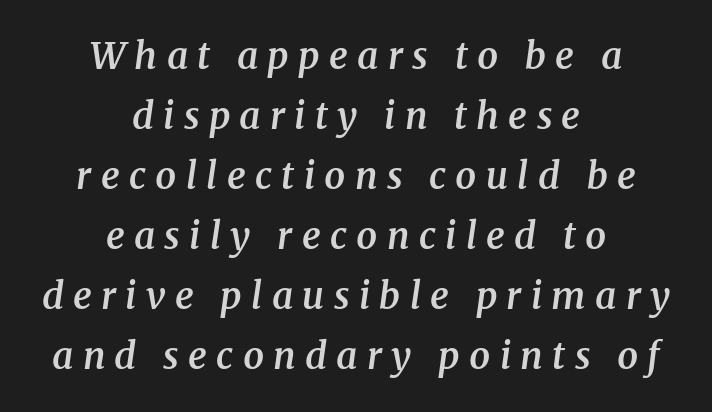
Does the type have serifs? Yes, each stem ends in a small foot. How are the letters spaced? Widely, with obvious added tracking. Compared with ordinary roman type, these characters are visibly tilted. Horizontal alignment here is central, giving a formal, balanced look. The face used here is proportionally spaced, like ordinary book or web type.
